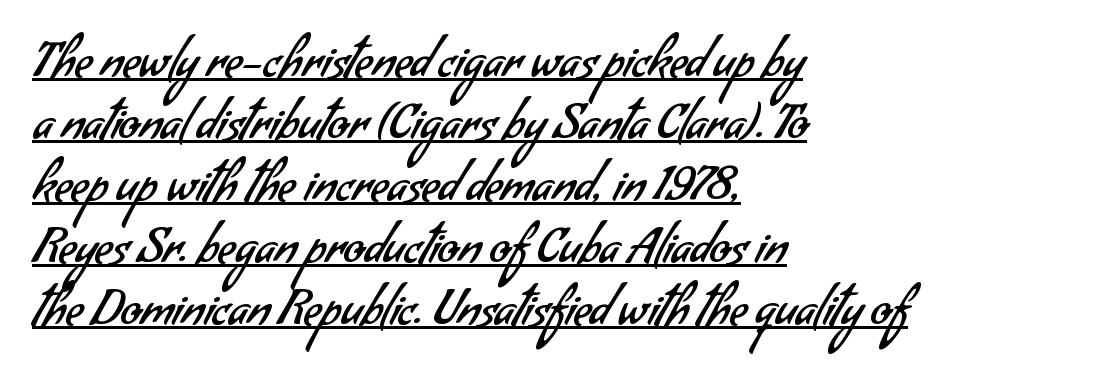
{"serif": "no", "bold": "no", "weight": "regular", "width": "normal", "stroke_contrast": "low", "x_height": "small", "monospaced": "no", "underline": "yes", "align": "left", "line_spacing": "normal", "line_spacing_ratio": 1.29, "letter_spacing": "normal", "letter_spacing_em": 0.0, "glyph_px": 48}
